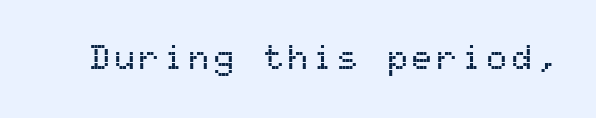
Serif or sans? Sans — the stroke terminals are bare. In terms of posture, this sample is upright. Every character here occupies the same horizontal width, giving the sample a typewriter-like rhythm. The words here are not underlined.
